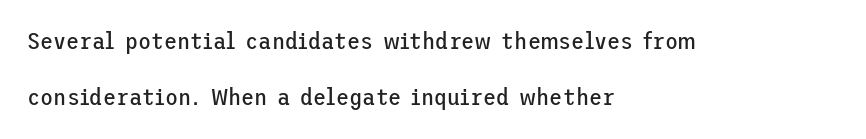
{"italic": "no", "bold": "no", "underline": "no", "align": "left", "line_spacing": "loose", "line_spacing_ratio": 2.35, "letter_spacing": "normal", "letter_spacing_em": 0.0, "glyph_px": 24}
